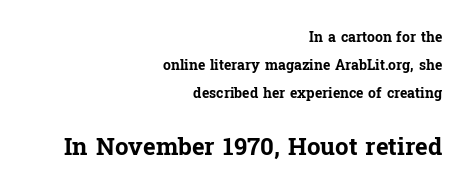
The lines in this sample share a right terminus and differ only in where they begin. As a designer I'd log this as weight 700, bold. The zone under the glyphs is completely vacant. Between these two stacked blocks, the lower one wins on size.
